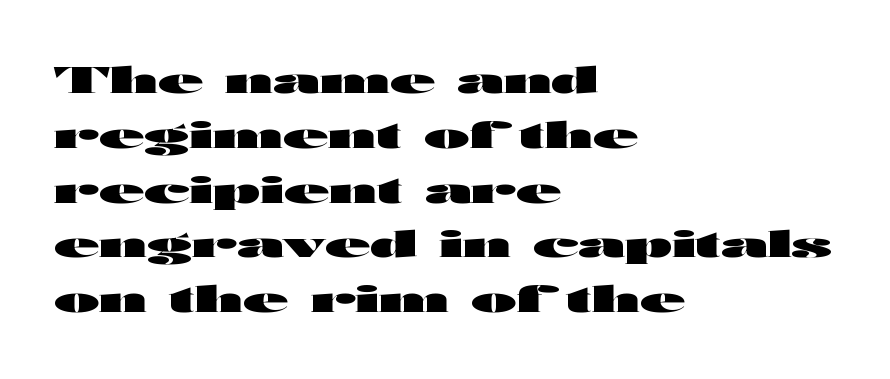
Q: Is the text bold? A: Yes.
Q: Is the text italic (slanted)? A: No, it is upright.
Q: Is the typeface a serif or a sans-serif typeface? A: Sans-serif.
Q: Is the text underlined? A: No.
Q: How is the paragraph aligned? A: Left-aligned.
Q: Is the spacing between letters normal or unusually wide? A: Normal.
Q: Is the spacing between lines tight, normal or loose? A: Normal.
Q: Width (condensed, normal, or wide)? A: Wide.
Q: Stroke contrast? A: High.
Q: x-height? A: Medium.
Q: Monospaced? A: No.
